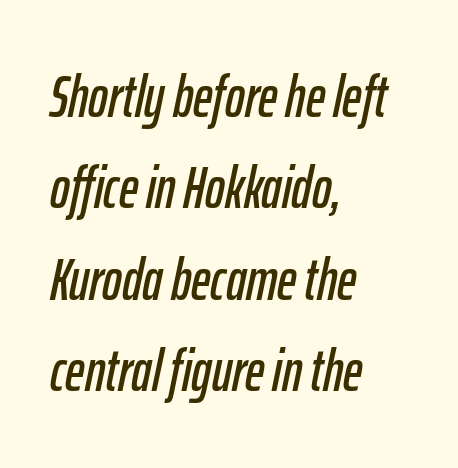
Q: Is the text italic (slanted)? A: Yes, it leans right by about 12 degrees.
Q: Is the text underlined? A: No.
Q: How is the paragraph aligned? A: Left-aligned.
Q: Is the spacing between letters normal or unusually wide? A: Normal.
Q: Is the spacing between lines tight, normal or loose? A: Normal.
Q: Width (condensed, normal, or wide)? A: Condensed.
Q: Stroke contrast? A: Low.
Q: x-height? A: Medium.
Q: Monospaced? A: No.
